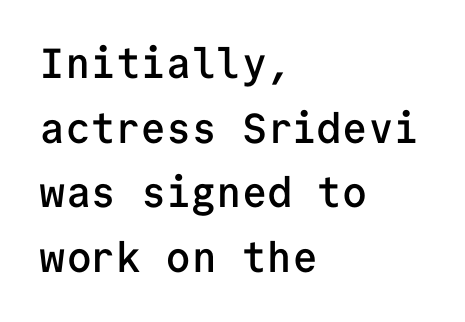
All the whitespace from short lines collects on the right. No feet cap the strokes, marking this as sans-serif type. These lines are rendered in a fixed-pitch font. The font's upright variant was chosen for this text. Nobody drew a line under any word here.
